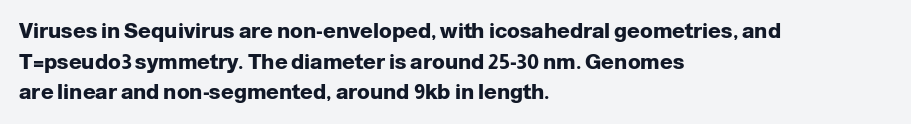
{"italic": "no", "bold": "yes", "underline": "no", "align": "left", "line_spacing": "normal", "line_spacing_ratio": 1.46, "letter_spacing": "normal", "letter_spacing_em": 0.0, "glyph_px": 21}
